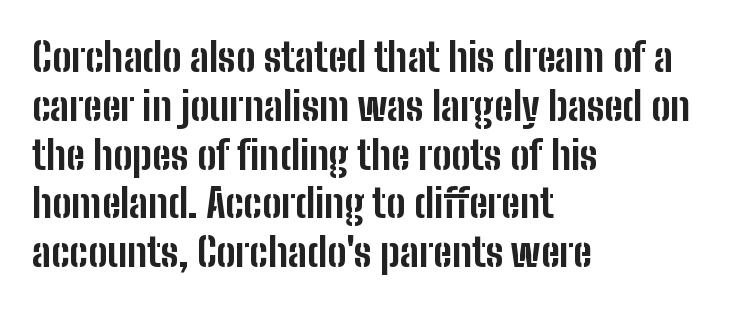
The image shows 40 px bold, condensed sans-serif type, upright; set left-aligned, line spacing 1.22x, normal letter spacing, not underlined; low stroke contrast and a medium x-height.
